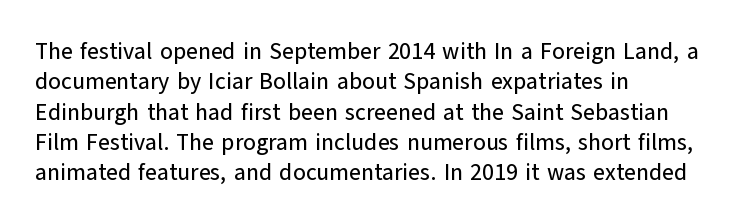
The image shows 23 px text type, upright; set left-aligned, normal line spacing (1.32x), normal letter spacing, not underlined.
